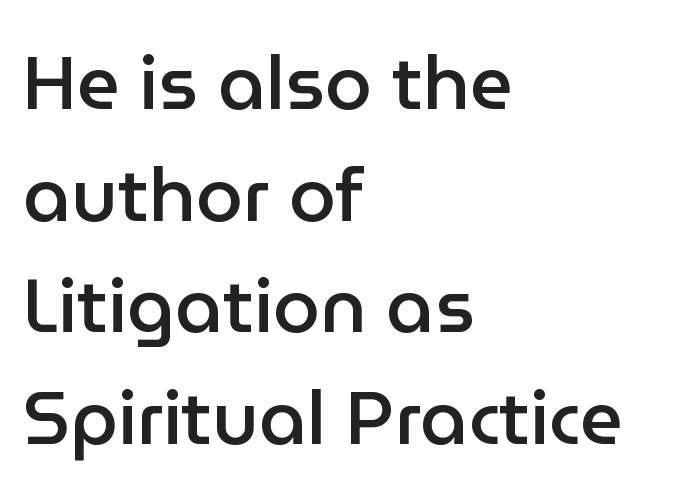
Baseline-to-baseline distance is the conventional proportion of letter height. Character widths vary here, with narrow letters taking less room than wide ones. Reading down the block, your eye returns to a fixed left position each line. The font family rendered here belongs to the sans-serif group.
